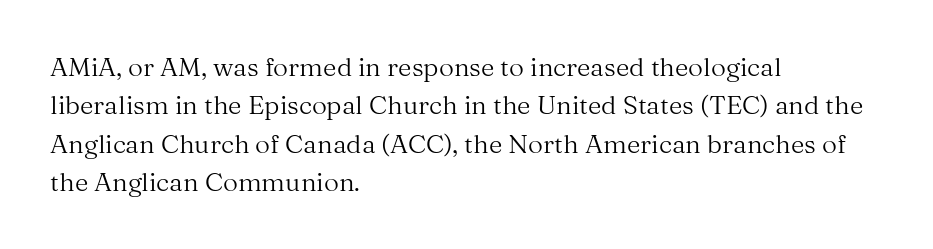
Q: Is the text bold? A: No.
Q: Is the text italic (slanted)? A: No, it is upright.
Q: Is the text underlined? A: No.
Q: How is the paragraph aligned? A: Left-aligned.
Q: Is the spacing between letters normal or unusually wide? A: Normal.
Q: Is the spacing between lines tight, normal or loose? A: Normal.
